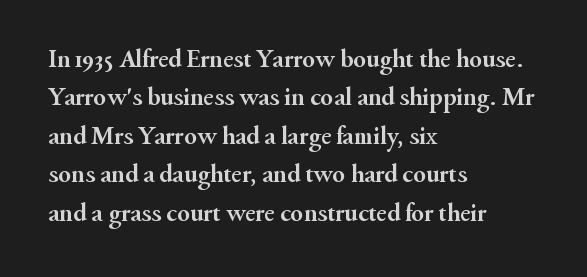
Q: Is the text bold? A: Yes.
Q: Is the text italic (slanted)? A: No, it is upright.
Q: Is the text underlined? A: No.
Q: How is the paragraph aligned? A: Left-aligned.
Q: Is the spacing between letters normal or unusually wide? A: Normal.
Q: Is the spacing between lines tight, normal or loose? A: Normal.
